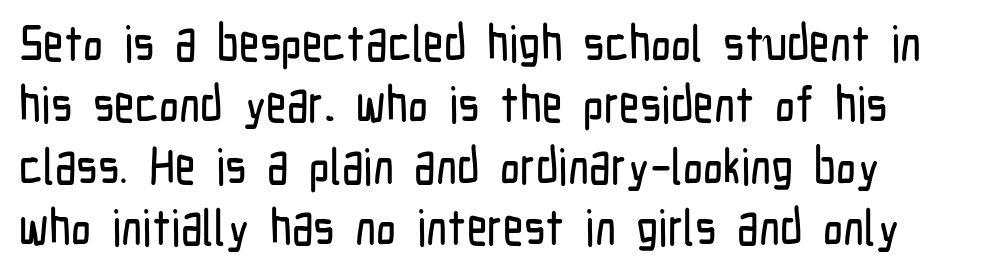
Q: Is the text italic (slanted)? A: No, it is upright.
Q: Is the typeface a serif or a sans-serif typeface? A: Sans-serif.
Q: Is the text underlined? A: No.
Q: Is the spacing between letters normal or unusually wide? A: Normal.
Q: Width (condensed, normal, or wide)? A: Condensed.
Q: Stroke contrast? A: Low.
Q: x-height? A: Medium.
Q: Monospaced? A: No.
